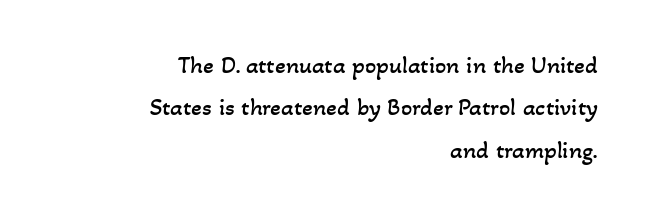
The image shows 25 px text type; set right-aligned, normal line spacing (1.7x), normal letter spacing, not underlined.
